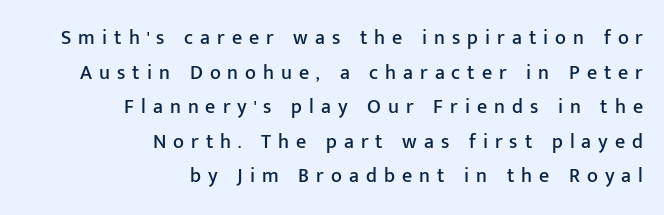
Words appear elongated and porous because spacing is wide. Unlike italic type, these characters show no tilt at all. The paragraph shown leans on its right margin. Words float on clear page, feet unadorned.
